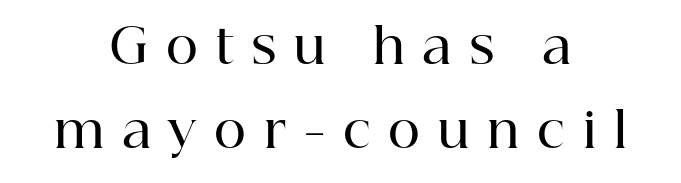
Teacher's note: observe the equal gaps on both sides — that is centered alignment. Old-style or modern, the face here clearly has serifs. Italic? Not at all — the glyphs are vertical. You could only call the tracking loose — the letters float apart.
